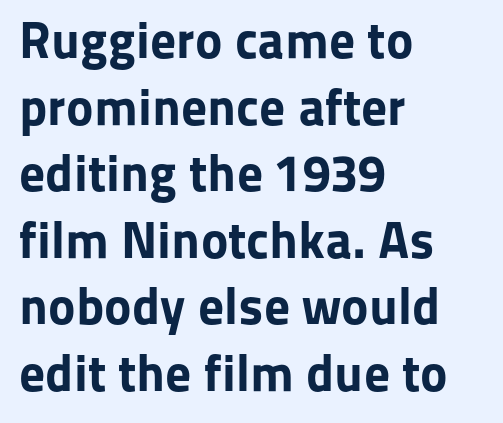
The image shows 52 px bold sans-serif type, upright; set left-aligned, normal line spacing (1.28x), normal letter spacing, not underlined; low stroke contrast and a medium x-height.
